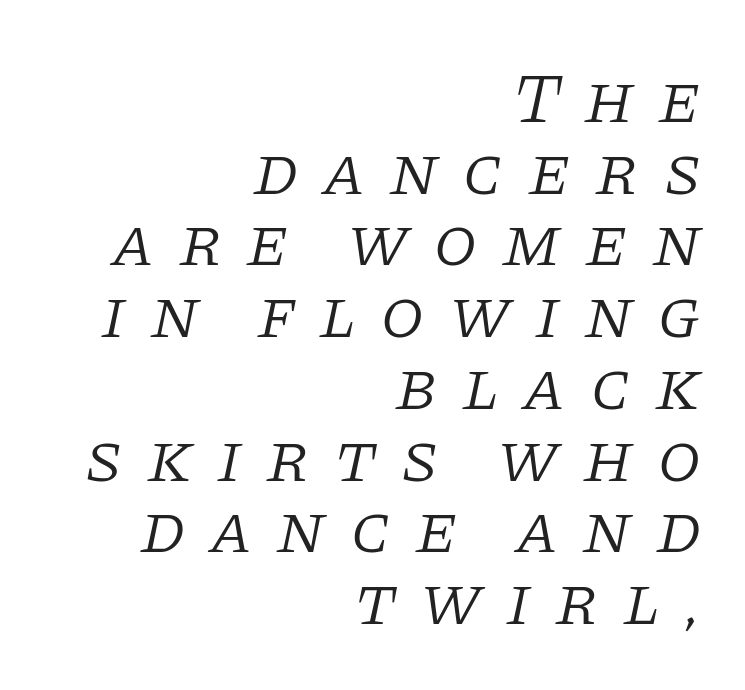
{"serif": "yes", "italic": "yes", "lean": "right", "slant_degrees": 11, "bold": "no", "weight": "light", "width": "normal", "stroke_contrast": "low", "x_height": "large", "monospaced": "no", "underline": "no", "align": "right", "line_spacing": "tight", "line_spacing_ratio": 1.01, "letter_spacing": "wide", "letter_spacing_em": 0.33, "glyph_px": 71}
